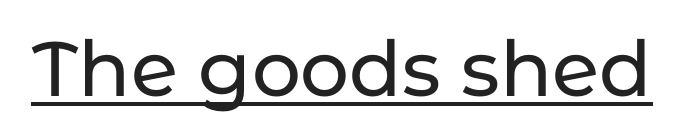
The image shows 77 px sans-serif type, upright; set normal letter spacing, underlined; low stroke contrast and a medium x-height.
